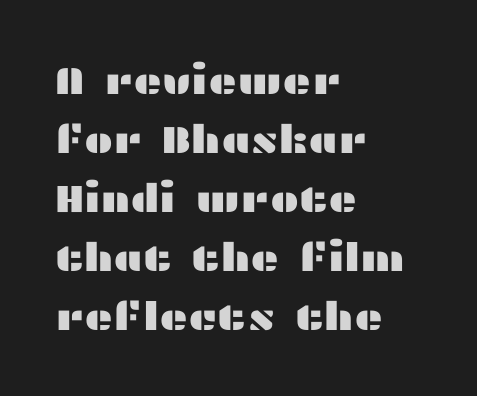
Leading: standard. Ordinary non-slanted type is in use. Anything drawn beneath the words? Only blank space. You could not count columns in this text — the font is proportionally spaced. All the whitespace from short lines collects on the right. A sans-serif font was chosen for this passage.
